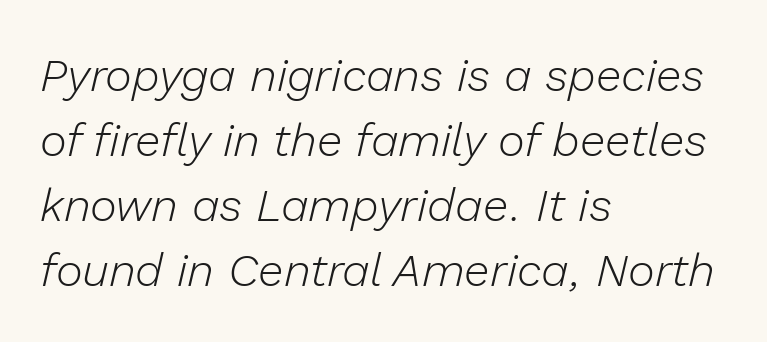
The image shows 46 px light type, italic (leaning right); set left-aligned, normal line spacing (1.41x), normal letter spacing, not underlined; low stroke contrast and a medium x-height.
